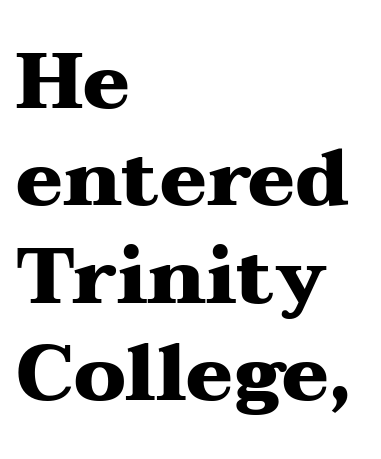
Q: Is the text bold? A: Yes.
Q: Is the text italic (slanted)? A: No, it is upright.
Q: Is the typeface a serif or a sans-serif typeface? A: Serif.
Q: Is the text underlined? A: No.
Q: How is the paragraph aligned? A: Left-aligned.
Q: Is the spacing between letters normal or unusually wide? A: Normal.
Q: Is the spacing between lines tight, normal or loose? A: Normal.
Q: Width (condensed, normal, or wide)? A: Wide.
Q: Stroke contrast? A: Medium.
Q: x-height? A: Medium.
Q: Monospaced? A: No.
